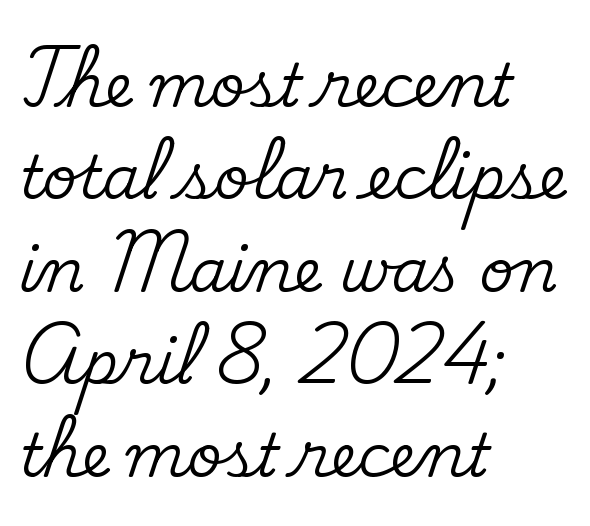
Q: Is the text italic (slanted)? A: Yes.
Q: Is the text underlined? A: No.
Q: How is the paragraph aligned? A: Left-aligned.
Q: Is the spacing between letters normal or unusually wide? A: Normal.
Q: Is the spacing between lines tight, normal or loose? A: Normal.
Q: Width (condensed, normal, or wide)? A: Normal.
Q: Stroke contrast? A: Medium.
Q: x-height? A: Small.
Q: Monospaced? A: No.
